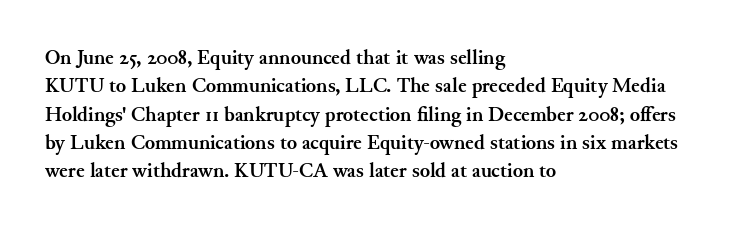
The lines in this sample share a left origin and differ only in where they stop. The block of text has a typical density, with ordinary space between rows. Posture: upright roman. The characters look thick and weighty, a clear bold. Letters rest on an invisible, unmarked baseline. There is no visible air inserted between adjacent glyphs.
